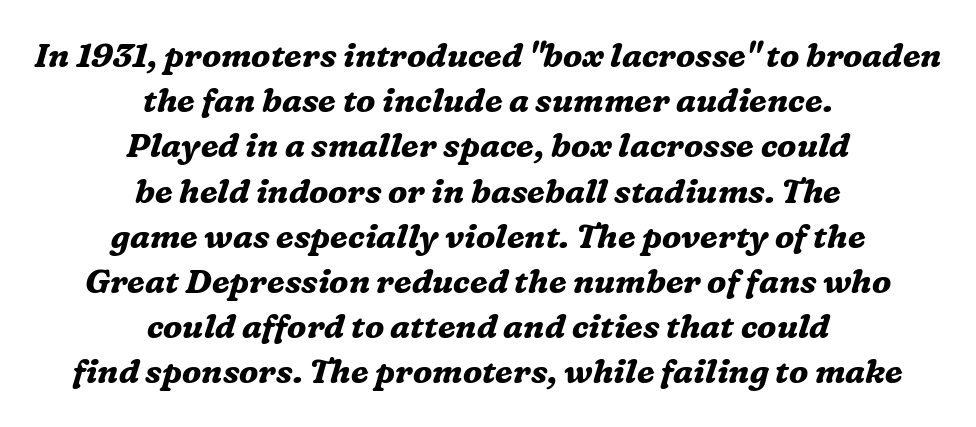
{"serif": "yes", "italic": "yes", "lean": "right", "slant_degrees": 16, "bold": "yes", "weight": "bold", "width": "normal", "stroke_contrast": "medium", "x_height": "medium", "monospaced": "no", "underline": "no", "align": "center", "line_spacing": "normal", "line_spacing_ratio": 1.37, "letter_spacing": "normal", "letter_spacing_em": 0.0, "glyph_px": 33}
